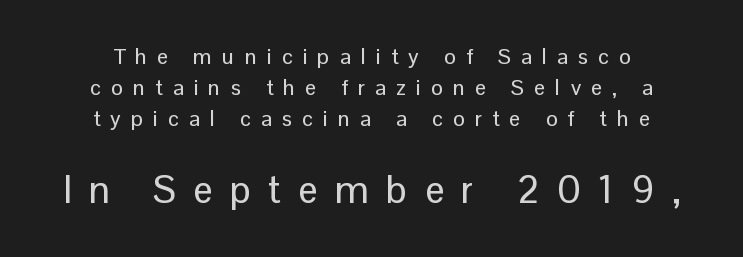
Looks like regular typesetting: each glyph gets only the width it needs. Size contrast runs from small at the top to large at the bottom. The letters are spread apart with noticeably loose tracking. Does the copy run flush right? No — it is centered line by line.
